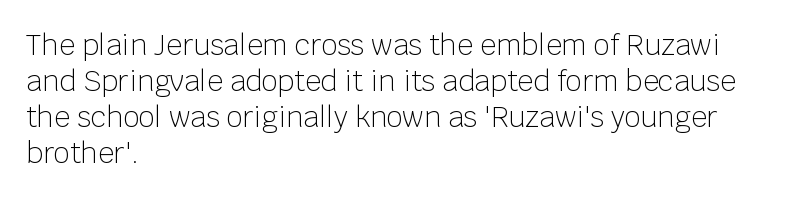
No word sits above an underline. If you measured baseline to baseline, you'd find a middling distance. Is this a fixed-width face? No — the glyphs have proportional, varying widths. This rendering uses left alignment, leaving the right contour irregular. Weight class: somewhere from thin through regular.
